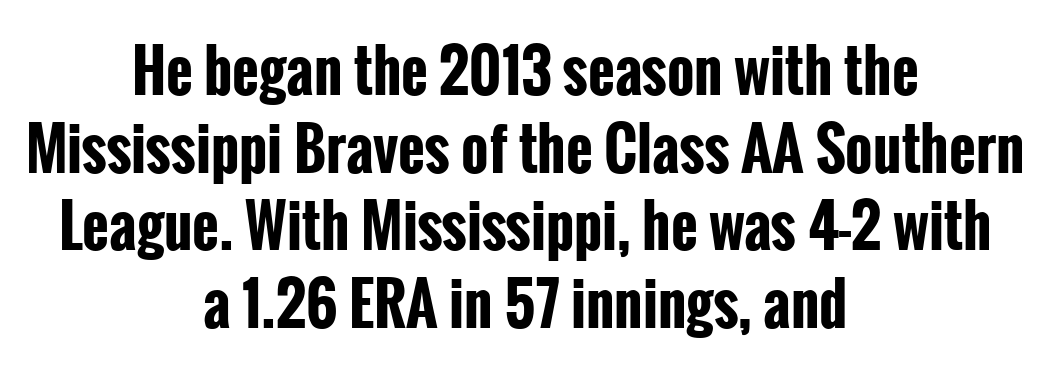
{"serif": "no", "italic": "no", "bold": "yes", "weight": "bold", "width": "condensed", "stroke_contrast": "low", "x_height": "medium", "monospaced": "no", "underline": "no", "align": "center", "line_spacing": "normal", "line_spacing_ratio": 1.34, "letter_spacing": "normal", "letter_spacing_em": 0.0, "glyph_px": 58}
